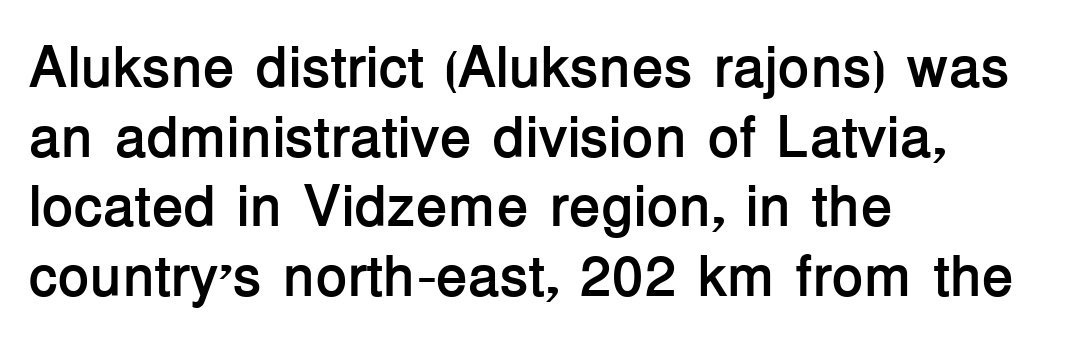
The passage shown is typed in a proportional face where columns would drift. Nothing sits at the stroke ends, so this counts as sans-serif. As a designer I'd log this as weight 700, bold. The setting favours the left margin, as ordinary paragraphs usually do. The area under the type is left untouched. Unlike italic type, these characters show no tilt at all.
